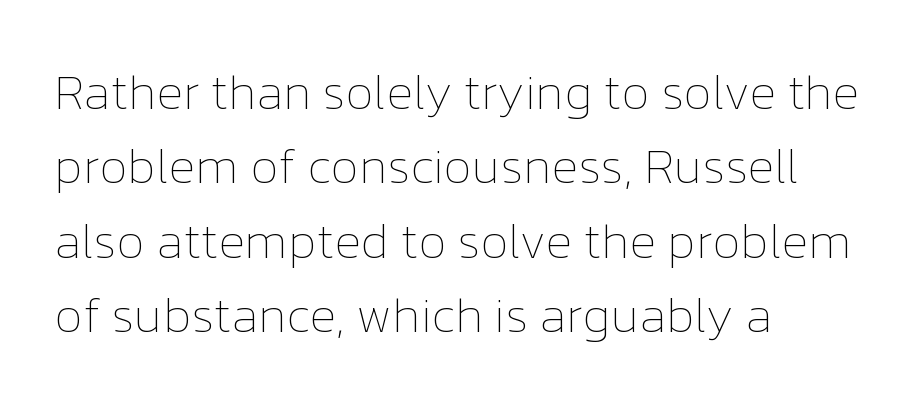
Is this a heavy cut? Hardly; it is regular or lighter. The typesetter chose a ragged-right arrangement here. Proportional: the letters do not fall into vertical columns. How are the letters spaced? Ordinarily, with no added tracking. The type sits square on the baseline with zero lean.
